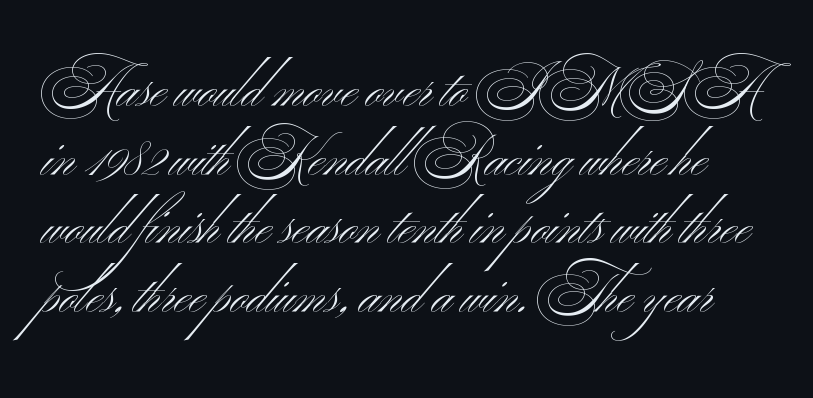
Is this a heavy cut? Hardly; it is regular or lighter. The baseline area is clear. This block has exactly the height ordinary leading produces. No extra tracking has been applied to these lines.
